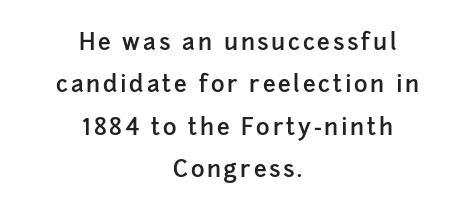
The image shows 23 px text type, upright; set centered, line spacing 1.84x, not underlined.
